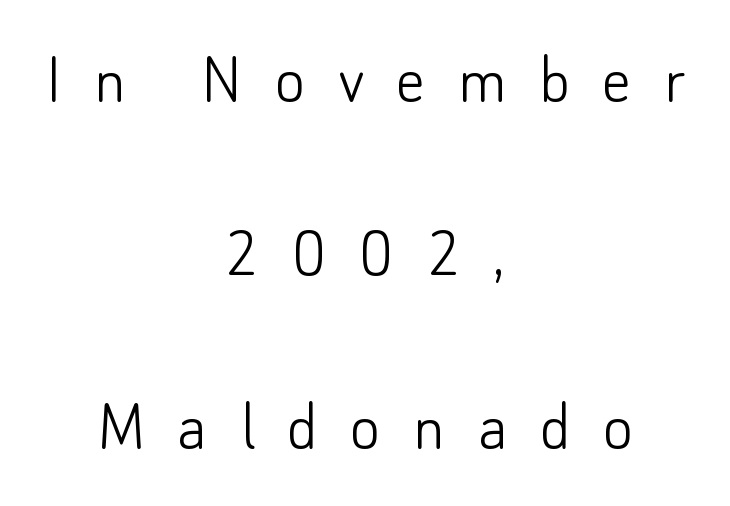
{"serif": "no", "italic": "no", "bold": "no", "weight": "light", "width": "normal", "stroke_contrast": "low", "x_height": "small", "monospaced": "no", "underline": "no", "align": "center", "line_spacing": "loose", "line_spacing_ratio": 2.38, "letter_spacing": "wide", "letter_spacing_em": 0.44, "glyph_px": 73}
